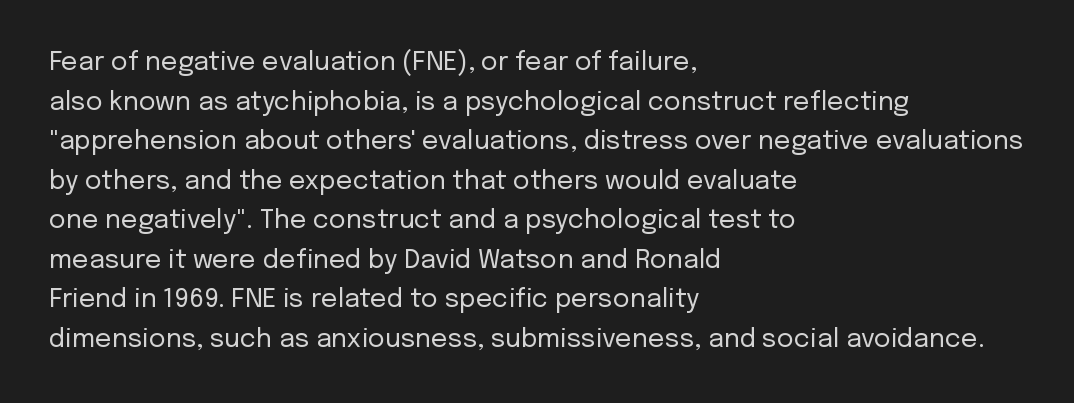
The image shows 26 px text type, upright; set left-aligned, normal line spacing (1.52x), normal letter spacing, not underlined.
